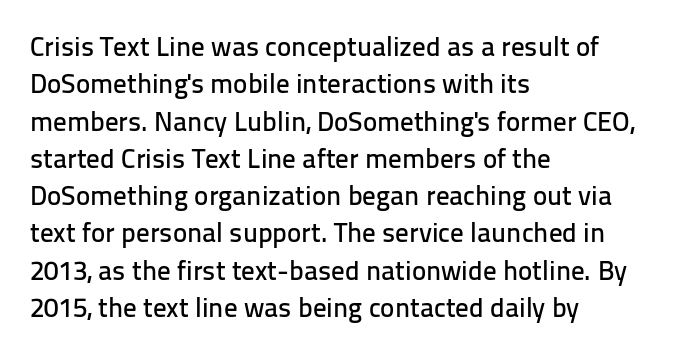
Normally led — the rows are evenly, conventionally spaced. Letter spacing: default. This is the regular roman posture of the typeface. Clear beneath every line of the passage. This rendering uses left alignment, leaving the right contour irregular.
